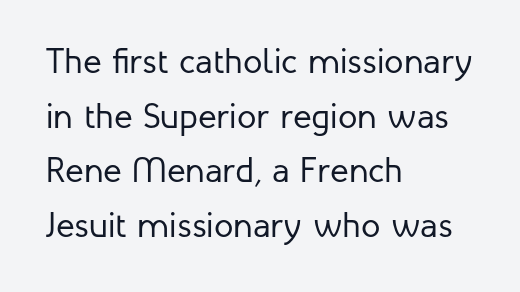
The image shows 35 px regular-weight sans-serif type, upright; set left-aligned, normal line spacing (1.56x), normal letter spacing, not underlined; low stroke contrast and a medium x-height.
